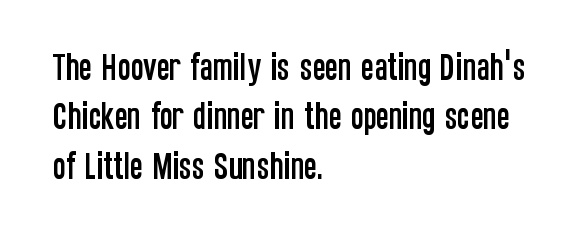
Spacing verdict: proportional, widths tailored to each character. Typographically, this falls in the sans-serif category. The letters stand upright; this is a roman face. A typesetter would call this zero additional tracking. Layout note: lines flush left.
